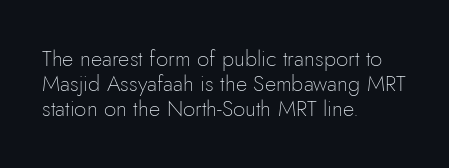
The foot of each line stays bare and open. The paragraph shown leans on its left margin. Standard letterfit; no display-style spreading of the glyphs. These glyphs show unthickened strokes, regular width or finer. Each new line begins almost immediately beneath the previous one.
